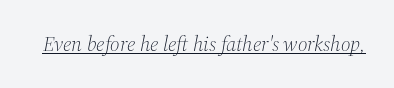
Q: Is the text bold? A: No.
Q: Is the text italic (slanted)? A: Yes, it leans right by about 12 degrees.
Q: Is the text underlined? A: Yes.
Q: Is the spacing between letters normal or unusually wide? A: Normal.
